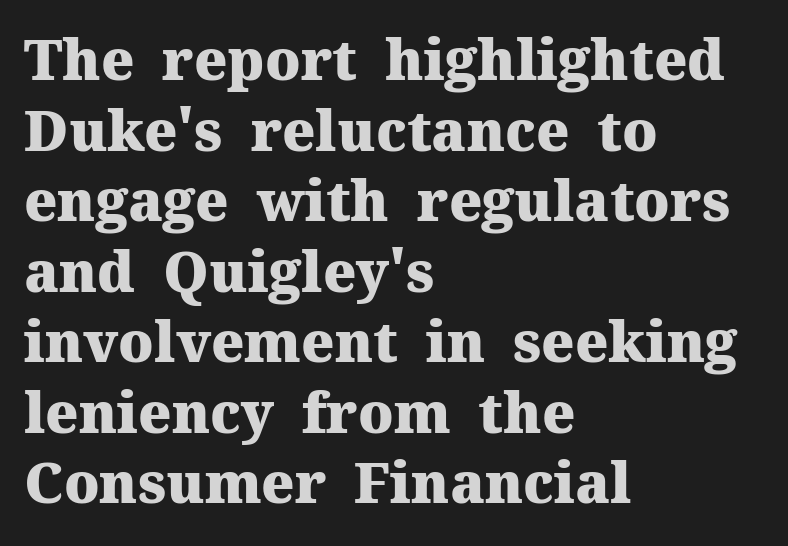
{"serif": "yes", "italic": "no", "bold": "yes", "weight": "heavy", "width": "normal", "stroke_contrast": "medium", "x_height": "medium", "monospaced": "no", "underline": "no", "align": "left", "line_spacing": "normal", "line_spacing_ratio": 1.26, "letter_spacing": "normal", "letter_spacing_em": 0.0, "glyph_px": 56}
